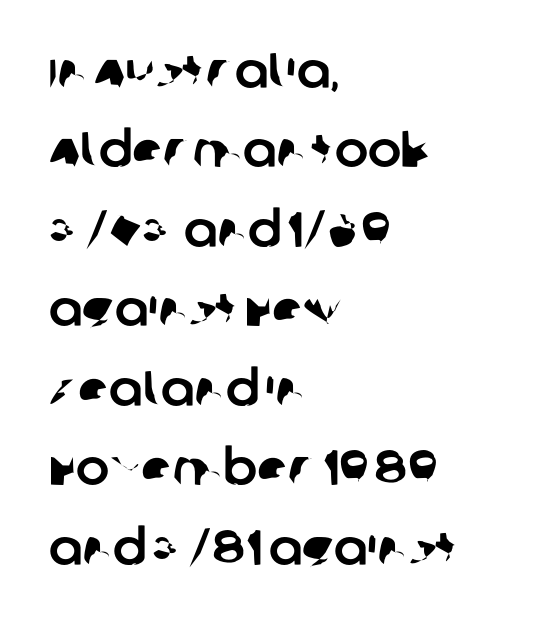
Q: Is the typeface a serif or a sans-serif typeface? A: Sans-serif.
Q: Is the text underlined? A: No.
Q: How is the paragraph aligned? A: Left-aligned.
Q: Is the spacing between letters normal or unusually wide? A: Normal.
Q: Is the spacing between lines tight, normal or loose? A: Normal.
Q: Width (condensed, normal, or wide)? A: Normal.
Q: Stroke contrast? A: Low.
Q: x-height? A: Large.
Q: Monospaced? A: No.
